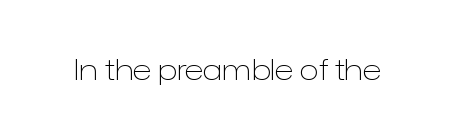
Type without underlining. Are there feet on the stems? There aren't — it's a sans. Spacing verdict: proportional, widths tailored to each character. The letterforms sit shoulder to shoulder at normal distance. The specimen reads as upright at a glance. The strokes carry an ordinary text weight at most.
